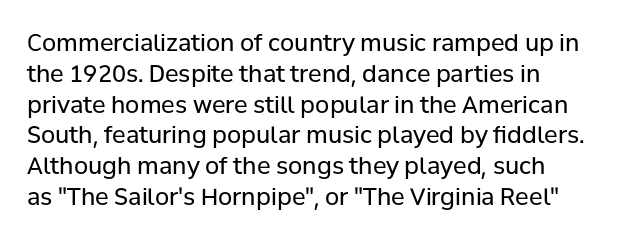
Descenders are the only things crossing below the line. The font sits on the lighter half of the weight spectrum, regular included. Does the copy run flush right? No — it runs flush left. Vertically, the passage feels balanced, rows spaced as you'd expect.
